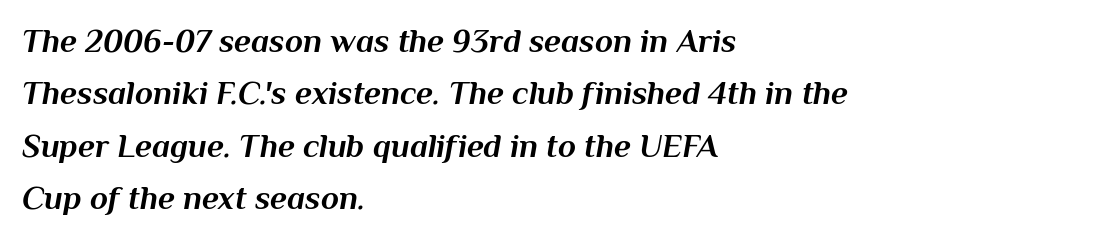
These lines sit exactly where default settings would place them. Line beginnings align vertically; line endings do not. Note the varied advance widths — an 'i' is clearly narrower than an 'm'. Heavy, bold letterforms.
